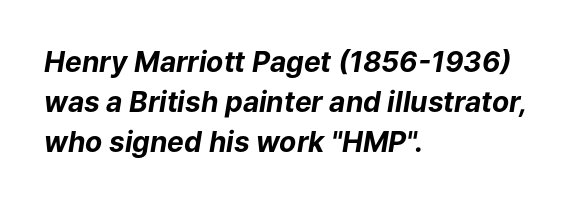
The glyphs are unaccompanied by any horizontal stroke below them. Observe the ordinary spacing: letters are neighbours, not strangers. The characters look thick and weighty, a clear bold. Horizontal alignment here is leftward, the default for most running prose.
